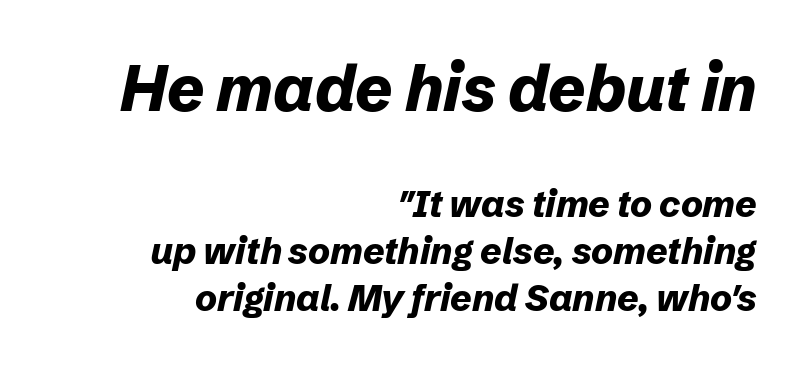
{"italic": "yes", "lean": "right", "slant_degrees": 12, "bold": "yes", "weight": "bold", "width": "normal", "stroke_contrast": "low", "x_height": "medium", "monospaced": "no", "underline": "no", "align": "right", "line_spacing": "normal", "line_spacing_ratio": 1.27, "letter_spacing": "normal", "letter_spacing_em": 0.0, "larger_block": "first", "size_ratio": 1.73, "glyph_px": 64}
